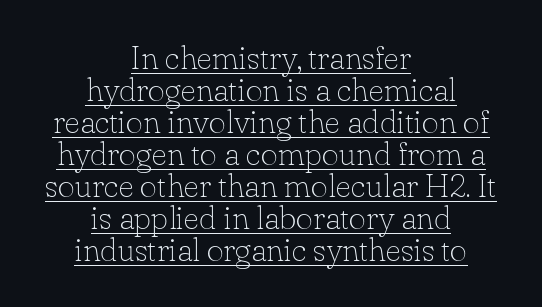
Q: Is the text bold? A: No.
Q: Is the text italic (slanted)? A: No, it is upright.
Q: Is the typeface a serif or a sans-serif typeface? A: Serif.
Q: Is the text underlined? A: Yes.
Q: How is the paragraph aligned? A: Centered.
Q: Is the spacing between letters normal or unusually wide? A: Normal.
Q: Is the spacing between lines tight, normal or loose? A: Tight.
Q: Width (condensed, normal, or wide)? A: Normal.
Q: Stroke contrast? A: Low.
Q: x-height? A: Small.
Q: Monospaced? A: No.
